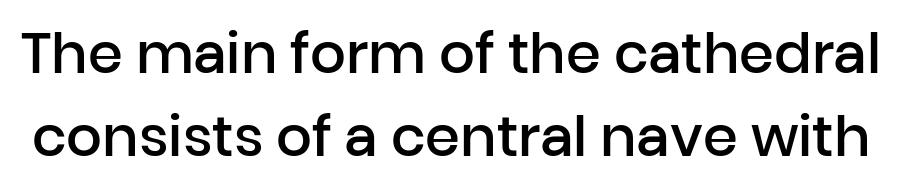
{"serif": "no", "italic": "no", "bold": "semi", "weight": "semibold", "width": "normal", "stroke_contrast": "low", "x_height": "medium", "monospaced": "no", "underline": "no", "line_spacing": "normal", "line_spacing_ratio": 1.49, "letter_spacing": "normal", "letter_spacing_em": 0.0, "glyph_px": 56}
